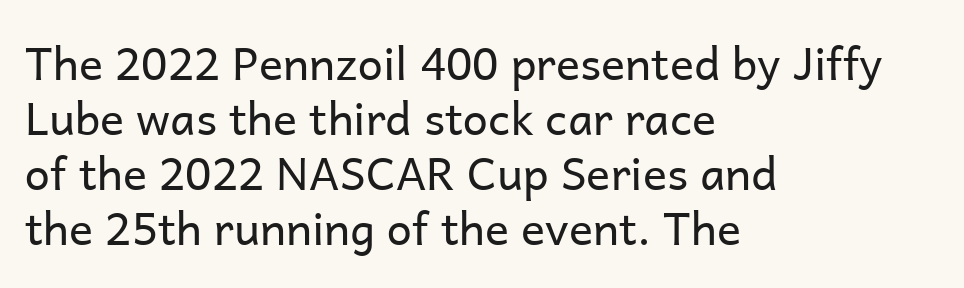
{"serif": "no", "italic": "no", "bold": "no", "weight": "regular", "width": "normal", "stroke_contrast": "low", "x_height": "medium", "monospaced": "no", "underline": "no", "align": "left", "line_spacing_ratio": 1.22, "letter_spacing": "normal", "letter_spacing_em": 0.0, "glyph_px": 45}
